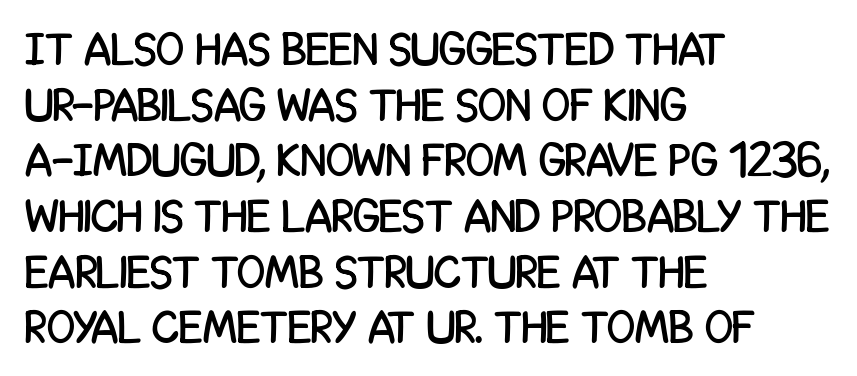
Q: Is the text italic (slanted)? A: No, it is upright.
Q: Is the typeface a serif or a sans-serif typeface? A: Sans-serif.
Q: Is the text underlined? A: No.
Q: How is the paragraph aligned? A: Left-aligned.
Q: Is the spacing between letters normal or unusually wide? A: Normal.
Q: Width (condensed, normal, or wide)? A: Condensed.
Q: Stroke contrast? A: Low.
Q: x-height? A: Large.
Q: Monospaced? A: No.
